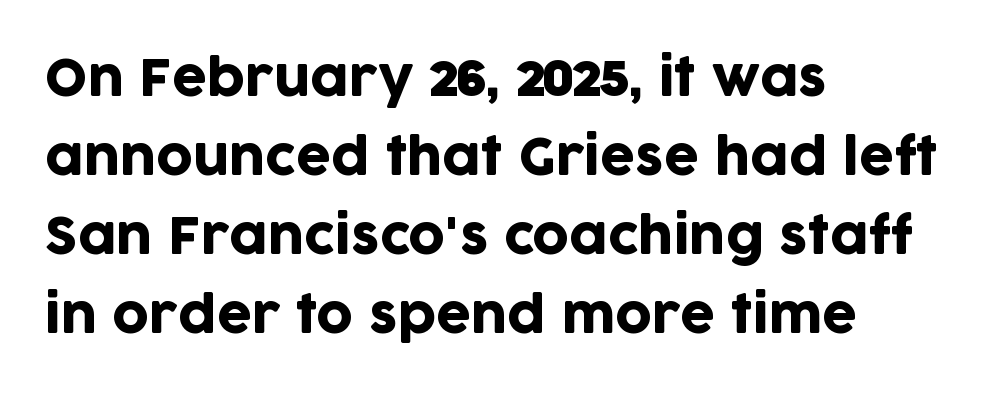
The image shows 50 px sans-serif type, upright; set left-aligned, normal line spacing (1.58x), normal letter spacing, not underlined; low stroke contrast and a large x-height.
